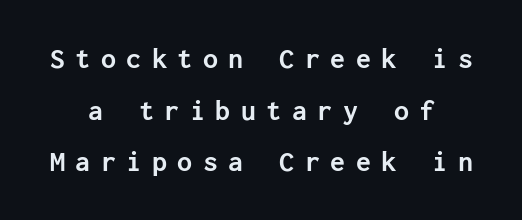
Q: Is the text bold? A: Yes.
Q: Is the text italic (slanted)? A: No, it is upright.
Q: Is the typeface a serif or a sans-serif typeface? A: Sans-serif.
Q: Is the text underlined? A: No.
Q: How is the paragraph aligned? A: Centered.
Q: Is the spacing between letters normal or unusually wide? A: Unusually wide.
Q: Width (condensed, normal, or wide)? A: Normal.
Q: Stroke contrast? A: Low.
Q: x-height? A: Medium.
